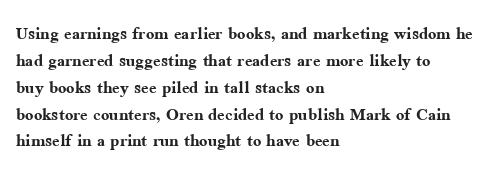
Q: Is the text bold? A: Yes.
Q: Is the text italic (slanted)? A: No, it is upright.
Q: Is the text underlined? A: No.
Q: How is the paragraph aligned? A: Left-aligned.
Q: Is the spacing between letters normal or unusually wide? A: Normal.
